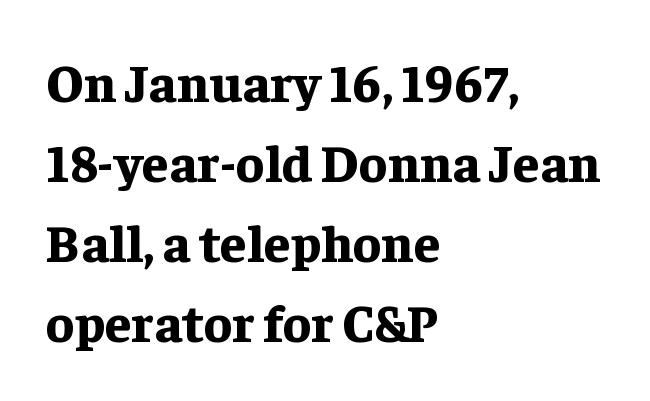
The image shows 53 px bold serif type, upright; set left-aligned, normal line spacing (1.51x), normal letter spacing, not underlined; low stroke contrast and a medium x-height.
